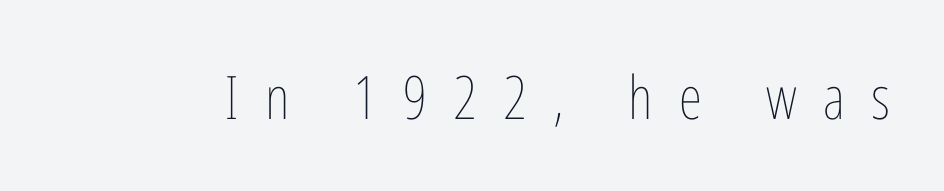
{"italic": "no", "bold": "no", "weight": "thin", "width": "condensed", "stroke_contrast": "low", "x_height": "medium", "monospaced": "no", "underline": "no", "letter_spacing": "wide", "letter_spacing_em": 0.44, "glyph_px": 60}
